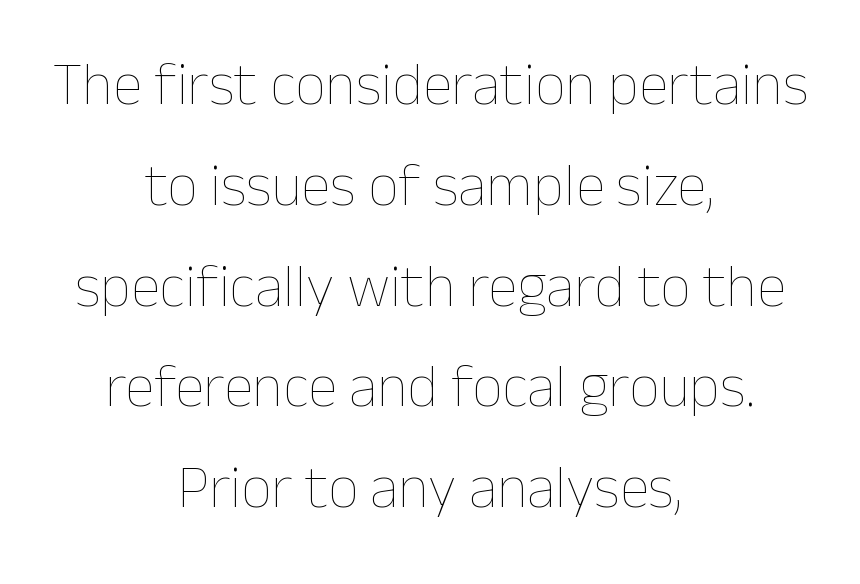
Q: Is the text bold? A: No.
Q: Is the text italic (slanted)? A: No, it is upright.
Q: Is the text underlined? A: No.
Q: How is the paragraph aligned? A: Centered.
Q: Is the spacing between letters normal or unusually wide? A: Normal.
Q: Is the spacing between lines tight, normal or loose? A: Normal.
Q: Width (condensed, normal, or wide)? A: Normal.
Q: Stroke contrast? A: Low.
Q: x-height? A: Medium.
Q: Monospaced? A: No.
